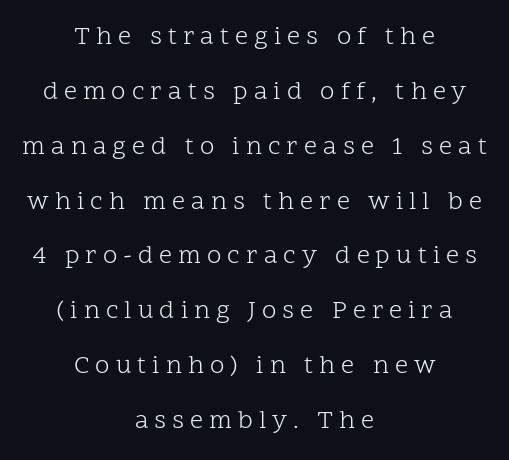
The image shows 26 px text type, upright; set centered, loose line spacing (2.11x), unusually wide letter spacing (+0.23 em), not underlined.
